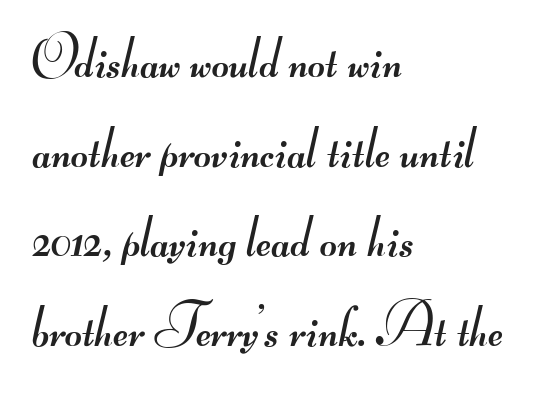
The strip under each line holds only bare page. Type style note: lacks serifs. Compared with a centered layout, this one pins lines to the left instead. Letters have the restrained weight of plain body copy at most. Characters follow at the spacing the type designer built in. Think of a printed novel: that variable character pitch is what you see here.
